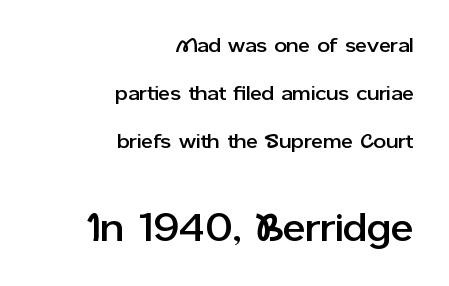
The image shows 39 px sans-serif type, upright; set right-aligned, loose line spacing (2.4x), normal letter spacing, not underlined; the second (bottom) block is 1.95x larger; low stroke contrast and a medium x-height.
